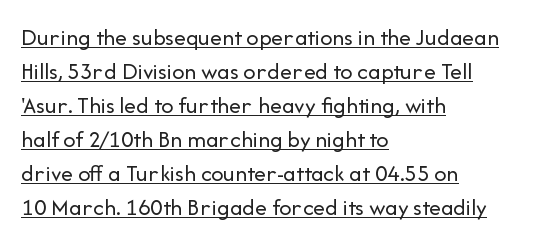
{"italic": "no", "bold": "no", "underline": "yes", "align": "left", "line_spacing": "normal", "line_spacing_ratio": 1.42, "letter_spacing": "normal", "letter_spacing_em": 0.0, "glyph_px": 24}
